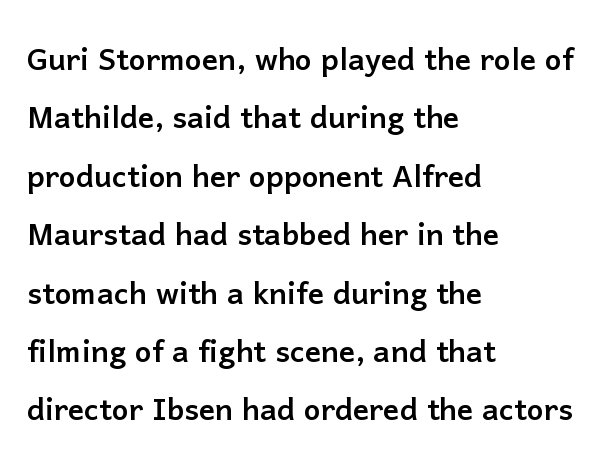
{"serif": "no", "italic": "no", "width": "normal", "stroke_contrast": "low", "x_height": "medium", "monospaced": "no", "underline": "no", "align": "left", "line_spacing": "normal", "line_spacing_ratio": 1.46, "letter_spacing": "normal", "letter_spacing_em": 0.0, "glyph_px": 40}
